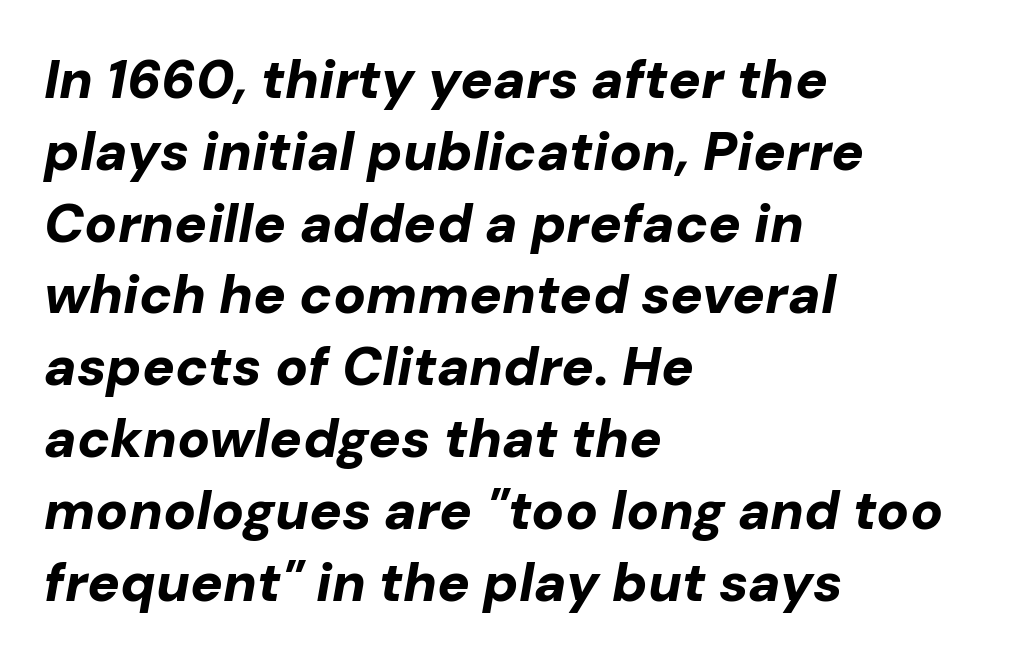
Q: Is the text bold? A: Yes.
Q: Is the text italic (slanted)? A: Yes, it leans right by about 10 degrees.
Q: Is the text underlined? A: No.
Q: How is the paragraph aligned? A: Left-aligned.
Q: Is the spacing between letters normal or unusually wide? A: Normal.
Q: Is the spacing between lines tight, normal or loose? A: Normal.
Q: Width (condensed, normal, or wide)? A: Normal.
Q: Stroke contrast? A: Low.
Q: x-height? A: Medium.
Q: Monospaced? A: No.
